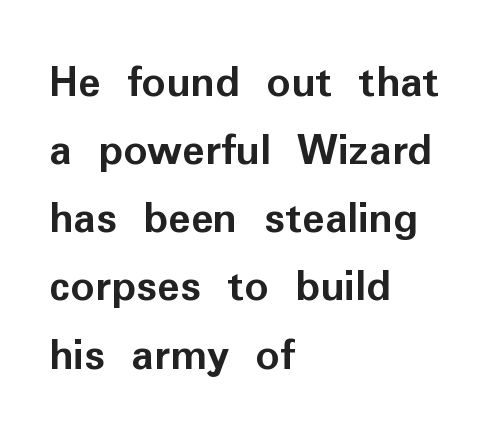
{"serif": "no", "italic": "no", "bold": "yes", "weight": "semibold", "width": "normal", "stroke_contrast": "low", "x_height": "medium", "monospaced": "no", "underline": "no", "align": "left", "line_spacing": "normal", "line_spacing_ratio": 1.45, "letter_spacing": "normal", "letter_spacing_em": 0.0, "glyph_px": 47}
